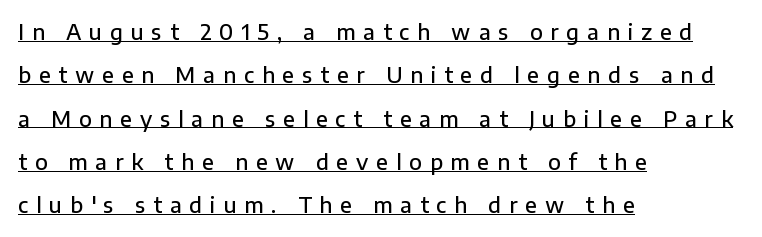
{"italic": "no", "bold": "semi", "underline": "yes", "align": "left", "line_spacing": "loose", "line_spacing_ratio": 2.06, "letter_spacing": "wide", "letter_spacing_em": 0.37, "glyph_px": 21}
